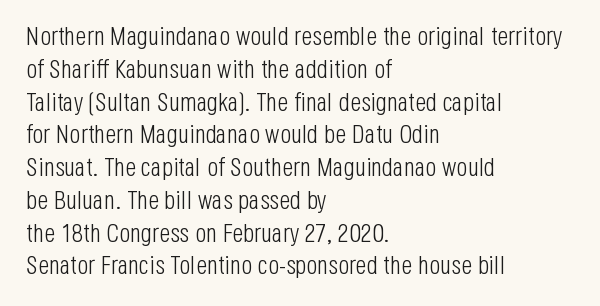
{"italic": "no", "bold": "no", "underline": "no", "align": "left", "line_spacing": "normal", "line_spacing_ratio": 1.26, "letter_spacing": "normal", "letter_spacing_em": 0.0, "glyph_px": 26}
